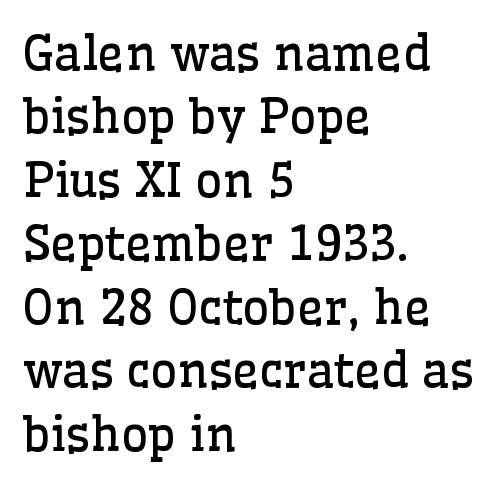
Q: Is the text bold? A: No.
Q: Is the text italic (slanted)? A: No, it is upright.
Q: Is the typeface a serif or a sans-serif typeface? A: Serif.
Q: Is the text underlined? A: No.
Q: How is the paragraph aligned? A: Left-aligned.
Q: Is the spacing between letters normal or unusually wide? A: Normal.
Q: Is the spacing between lines tight, normal or loose? A: Normal.
Q: Width (condensed, normal, or wide)? A: Normal.
Q: Stroke contrast? A: Low.
Q: x-height? A: Medium.
Q: Monospaced? A: No.
